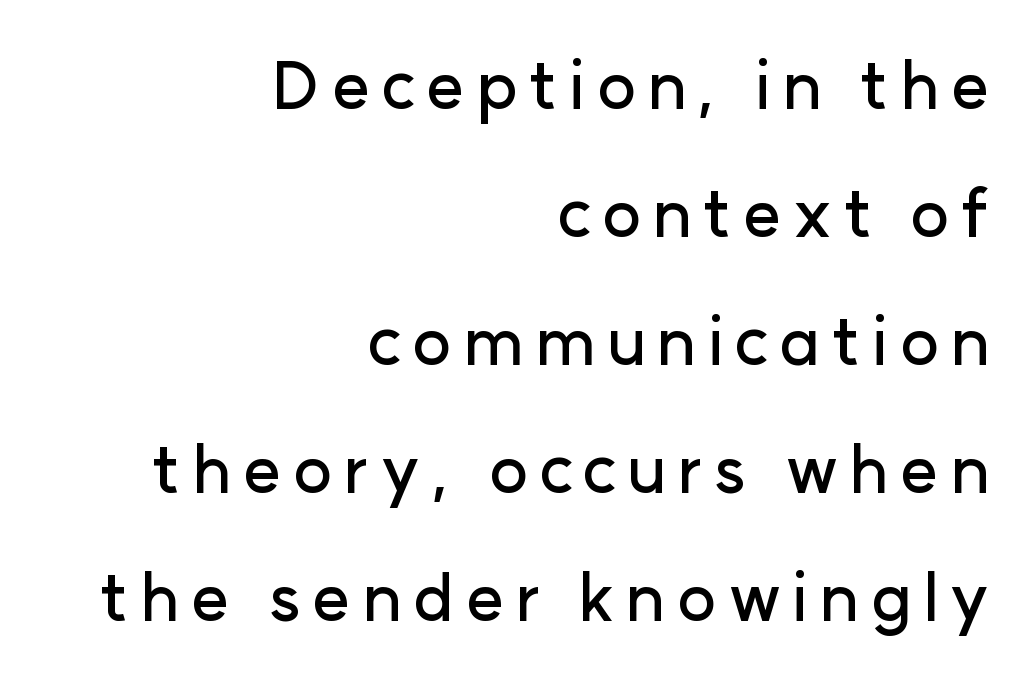
Q: Is the text italic (slanted)? A: No, it is upright.
Q: Is the typeface a serif or a sans-serif typeface? A: Sans-serif.
Q: Is the text underlined? A: No.
Q: How is the paragraph aligned? A: Right-aligned.
Q: Is the spacing between lines tight, normal or loose? A: Loose.
Q: Width (condensed, normal, or wide)? A: Normal.
Q: Stroke contrast? A: Low.
Q: x-height? A: Medium.
Q: Monospaced? A: No.
